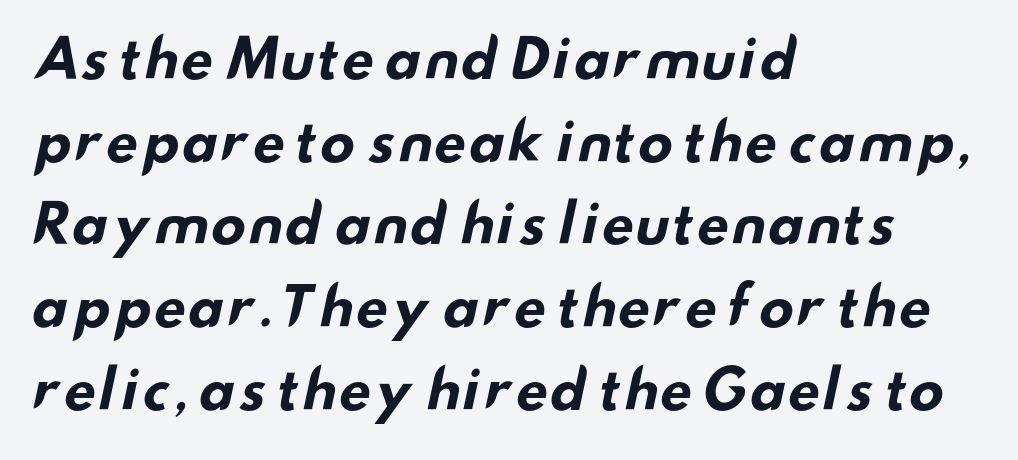
Q: Is the text bold? A: Yes.
Q: Is the typeface a serif or a sans-serif typeface? A: Sans-serif.
Q: Is the text underlined? A: No.
Q: How is the paragraph aligned? A: Left-aligned.
Q: Is the spacing between letters normal or unusually wide? A: Normal.
Q: Is the spacing between lines tight, normal or loose? A: Normal.
Q: Width (condensed, normal, or wide)? A: Wide.
Q: Stroke contrast? A: Low.
Q: x-height? A: Small.
Q: Monospaced? A: No.
